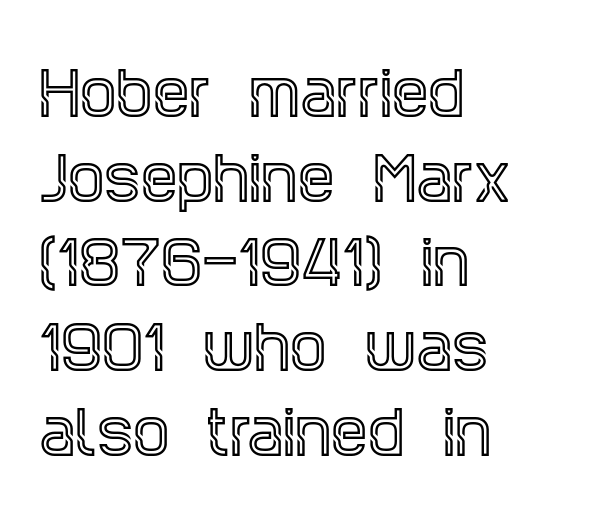
Is this a sans? No — the strokes have serifs. In terms of posture, this sample is upright. This rendering uses left alignment, leaving the right contour irregular. In terms of leading, this rendering sits right in the middle. The rendering uses natural spacing where letterforms have individual widths.
